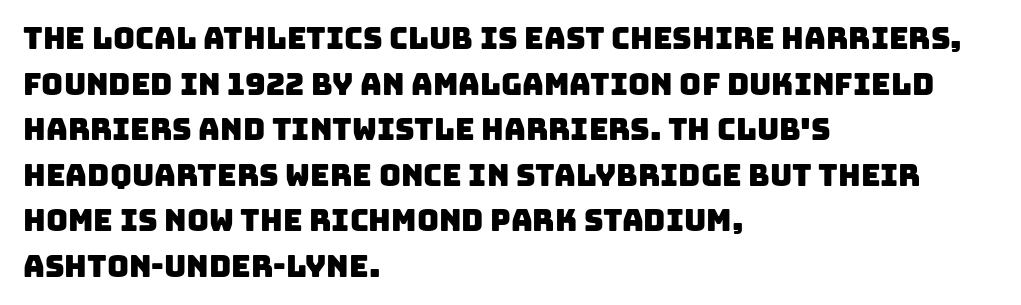
{"serif": "no", "width": "normal", "stroke_contrast": "low", "x_height": "large", "monospaced": "no", "underline": "no", "align": "left", "line_spacing": "normal", "line_spacing_ratio": 1.52, "letter_spacing": "normal", "letter_spacing_em": 0.0, "glyph_px": 30}
